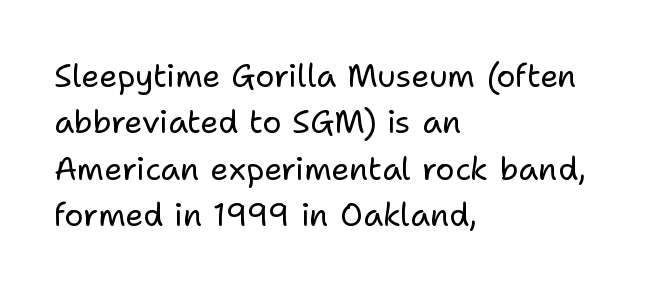
{"serif": "no", "italic": "no", "bold": "no", "weight": "regular", "width": "normal", "stroke_contrast": "low", "x_height": "medium", "monospaced": "no", "underline": "no", "align": "left", "line_spacing": "normal", "line_spacing_ratio": 1.45, "letter_spacing": "normal", "letter_spacing_em": 0.0, "glyph_px": 32}
